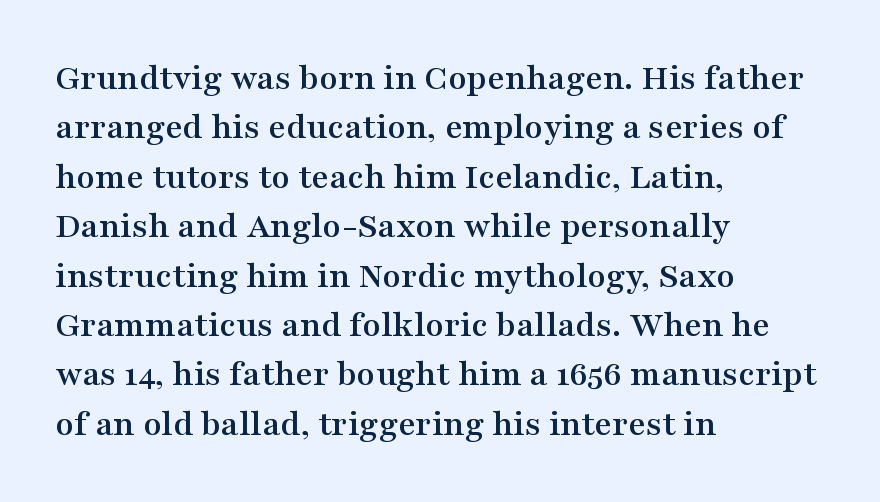
Q: Is the text italic (slanted)? A: No, it is upright.
Q: Is the typeface a serif or a sans-serif typeface? A: Serif.
Q: Is the text underlined? A: No.
Q: How is the paragraph aligned? A: Left-aligned.
Q: Is the spacing between letters normal or unusually wide? A: Normal.
Q: Is the spacing between lines tight, normal or loose? A: Normal.
Q: Width (condensed, normal, or wide)? A: Wide.
Q: Stroke contrast? A: Medium.
Q: x-height? A: Medium.
Q: Monospaced? A: No.
